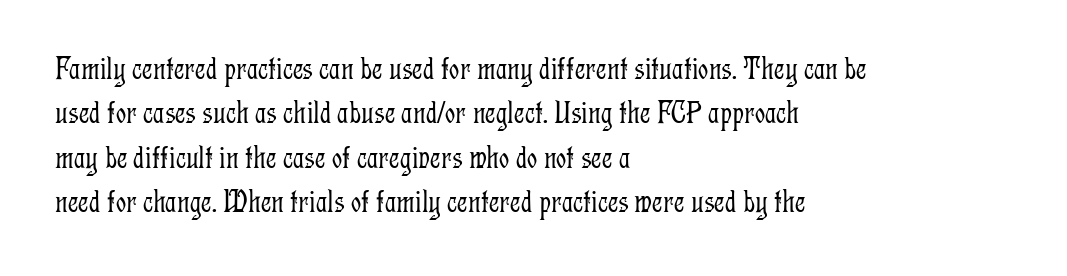
The image shows 32 px light, condensed serif type, upright; set left-aligned, normal line spacing (1.39x), normal letter spacing, not underlined; low stroke contrast and a medium x-height.
